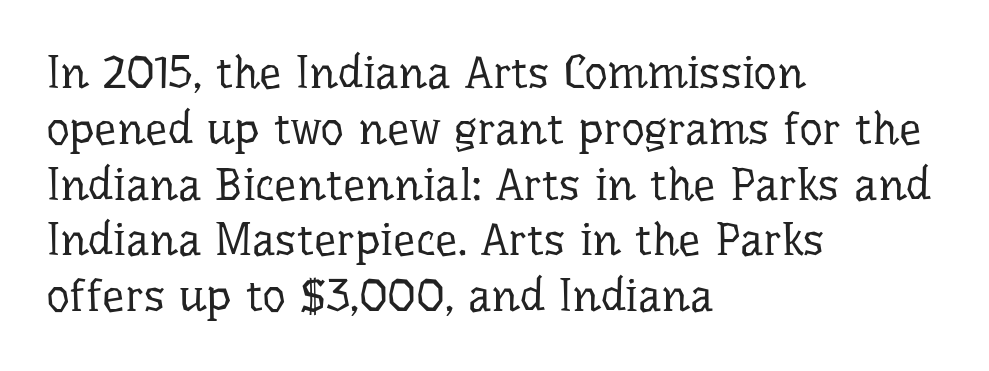
{"serif": "yes", "italic": "no", "bold": "no", "weight": "regular", "width": "normal", "stroke_contrast": "low", "x_height": "medium", "monospaced": "no", "underline": "no", "align": "left", "line_spacing_ratio": 1.24, "letter_spacing": "normal", "letter_spacing_em": 0.0, "glyph_px": 45}
